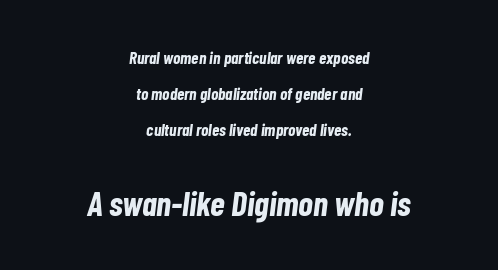
{"italic": "yes", "lean": "right", "slant_degrees": 7, "bold": "yes", "weight": "bold", "width": "condensed", "stroke_contrast": "low", "x_height": "medium", "monospaced": "no", "underline": "no", "align": "center", "line_spacing": "loose", "line_spacing_ratio": 2.11, "letter_spacing": "normal", "letter_spacing_em": 0.0, "larger_block": "second", "size_ratio": 2.0, "glyph_px": 34}
